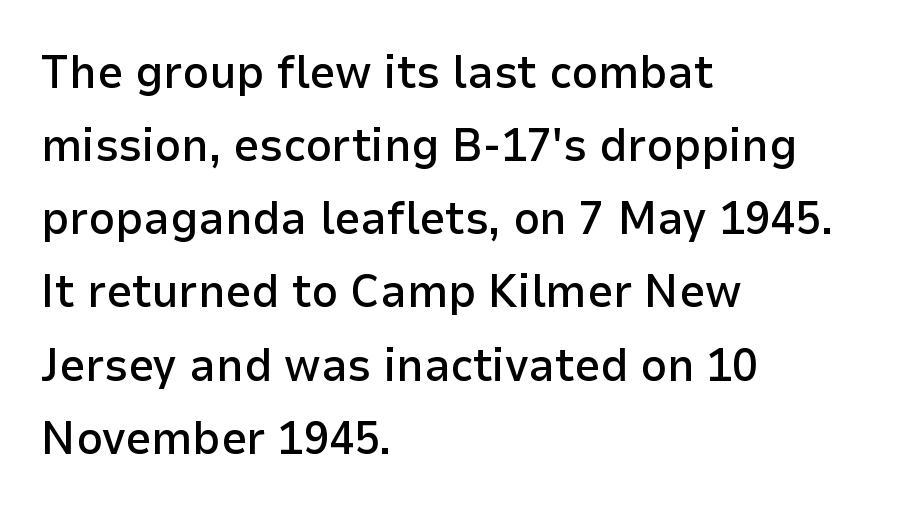
Q: Is the text bold? A: Semi-bold.
Q: Is the text italic (slanted)? A: No, it is upright.
Q: Is the typeface a serif or a sans-serif typeface? A: Sans-serif.
Q: Is the text underlined? A: No.
Q: How is the paragraph aligned? A: Left-aligned.
Q: Is the spacing between letters normal or unusually wide? A: Normal.
Q: Is the spacing between lines tight, normal or loose? A: Normal.
Q: Width (condensed, normal, or wide)? A: Normal.
Q: Stroke contrast? A: Low.
Q: x-height? A: Medium.
Q: Monospaced? A: No.
